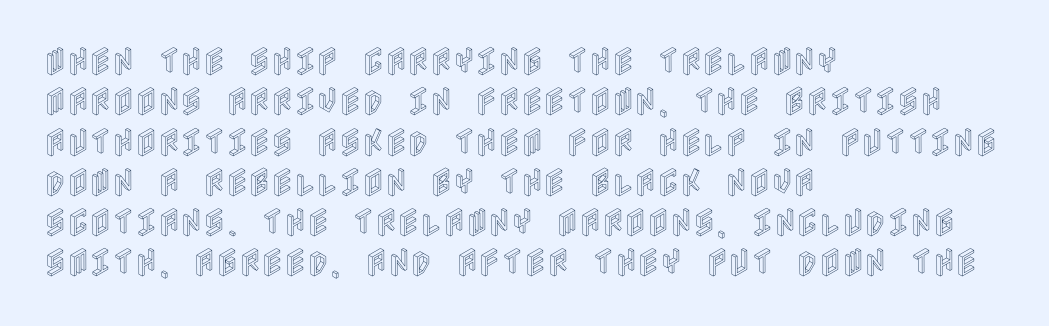
Glance below the letters and you will spot only blank space. A classic flush-left, rag-right setting is used for this passage. Short note: letters normally spaced. Nope, not italic — everything's standing straight. Regular leading.
